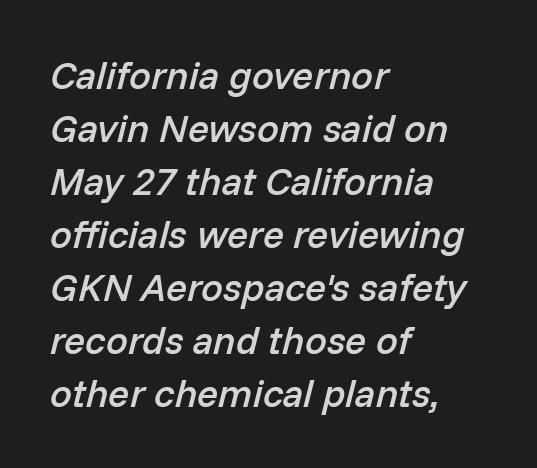
Q: Is the text bold? A: Semi-bold.
Q: Is the text italic (slanted)? A: Yes, it leans right by about 14 degrees.
Q: Is the text underlined? A: No.
Q: How is the paragraph aligned? A: Left-aligned.
Q: Is the spacing between letters normal or unusually wide? A: Normal.
Q: Is the spacing between lines tight, normal or loose? A: Normal.
Q: Width (condensed, normal, or wide)? A: Normal.
Q: Stroke contrast? A: Low.
Q: x-height? A: Medium.
Q: Monospaced? A: No.
